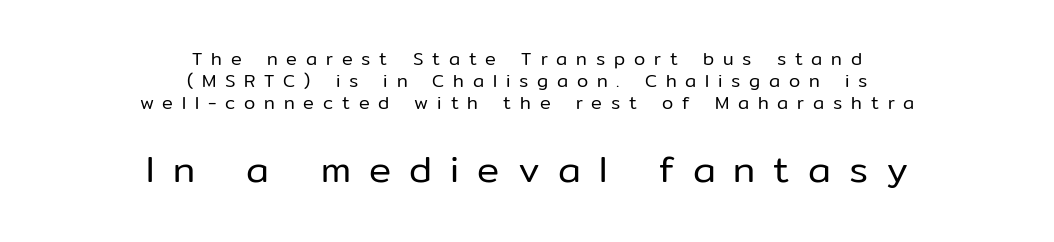
Where is the straight margin? There isn't one; the lines are centered. Underline: absent. Which chunk is bigger? The second one — the bottom block dwarfs the top. Vertical strokes here are truly vertical. Do the characters align in a grid? No, the font is proportional.
